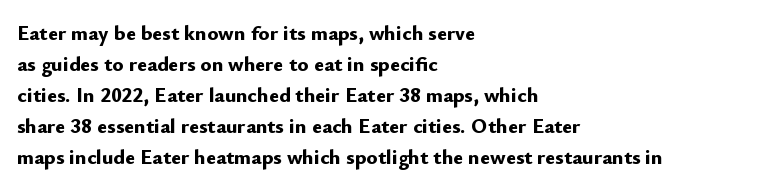
These lines keep a tight, regular rhythm from letter to letter. The typesetting leans heavy: a genuine bold. Line beginnings align vertically; line endings do not. If you drew a line through each stem, it would be perfectly vertical. Letters rest on an invisible, unmarked baseline.
